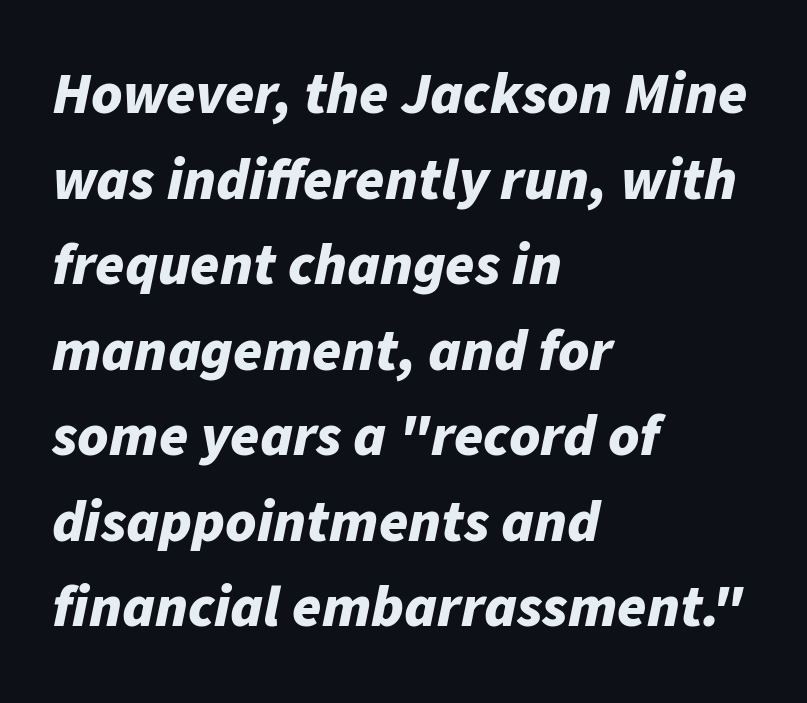
Every character sits at an angle, as italics do. Where is the straight margin? On the left. What's the leading like? Ordinary, nothing unusual. Beneath every word, the page is bare.
